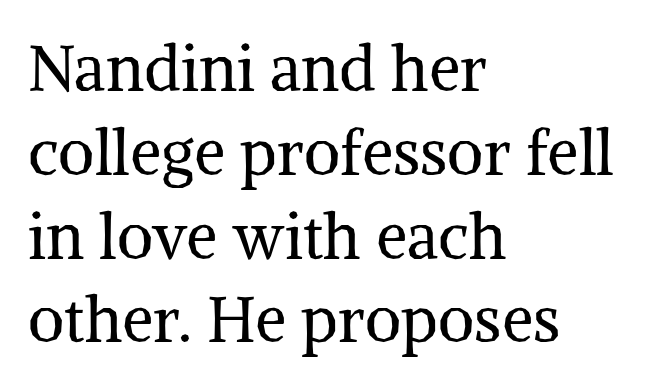
Vertically, the passage feels balanced, rows spaced as you'd expect. In terms of posture, this sample is upright. The strokes are not fattened; the text isn't bold. This is serif lettering, the kind often seen in printed books. Each row of text sits above clean, open space. A typesetter would call this proportional, since set widths differ per character.
